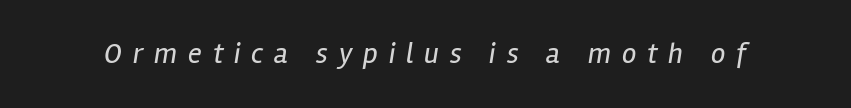
The image shows 29 px regular-weight, condensed type, italic (leaning right); set unusually wide letter spacing (+0.37 em), not underlined; low stroke contrast and a medium x-height.
